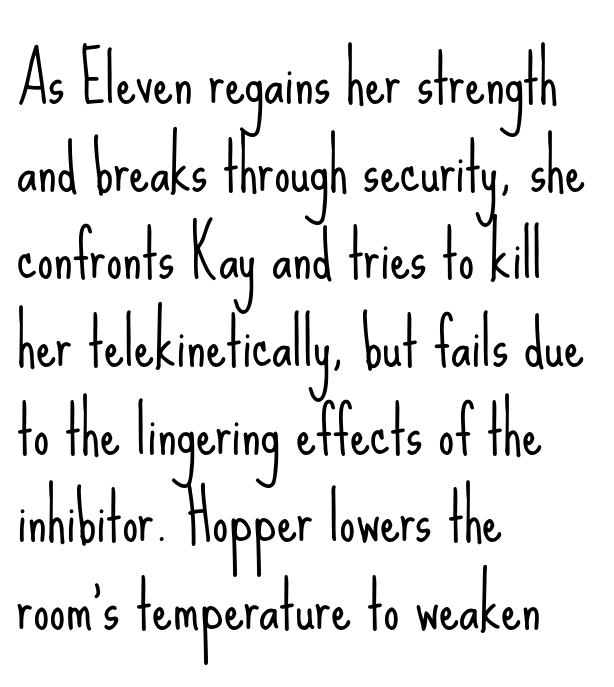
Q: Is the text bold? A: No.
Q: Is the text italic (slanted)? A: No, it is upright.
Q: Is the typeface a serif or a sans-serif typeface? A: Sans-serif.
Q: Is the text underlined? A: No.
Q: How is the paragraph aligned? A: Left-aligned.
Q: Is the spacing between letters normal or unusually wide? A: Normal.
Q: Is the spacing between lines tight, normal or loose? A: Normal.
Q: Width (condensed, normal, or wide)? A: Condensed.
Q: Stroke contrast? A: Low.
Q: x-height? A: Small.
Q: Monospaced? A: No.
